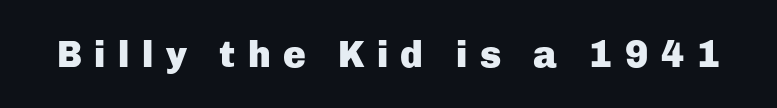
{"serif": "no", "italic": "no", "bold": "yes", "weight": "heavy", "width": "normal", "stroke_contrast": "low", "x_height": "medium", "monospaced": "no", "underline": "no", "letter_spacing": "wide", "letter_spacing_em": 0.33, "glyph_px": 38}
